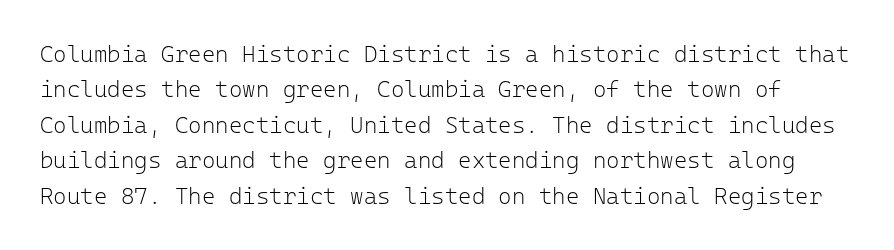
The image shows 23 px text type, upright; set normal line spacing (1.54x), normal letter spacing, not underlined.
